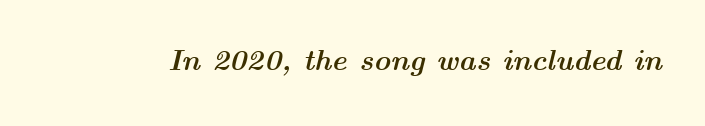
{"italic": "yes", "lean": "right", "slant_degrees": 14, "bold": "yes", "weight": "semibold", "width": "wide", "stroke_contrast": "medium", "x_height": "medium", "monospaced": "no", "underline": "no", "letter_spacing": "normal", "letter_spacing_em": 0.0, "glyph_px": 29}
